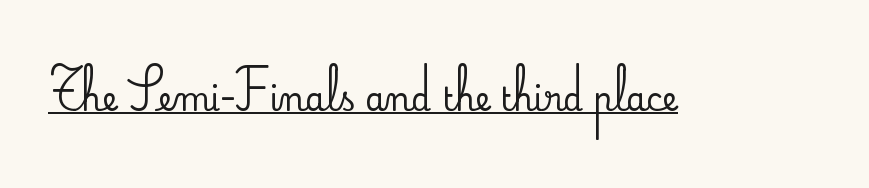
{"serif": "yes", "italic": "no", "width": "normal", "stroke_contrast": "low", "x_height": "small", "monospaced": "no", "underline": "yes", "letter_spacing": "normal", "letter_spacing_em": 0.0, "glyph_px": 32}
